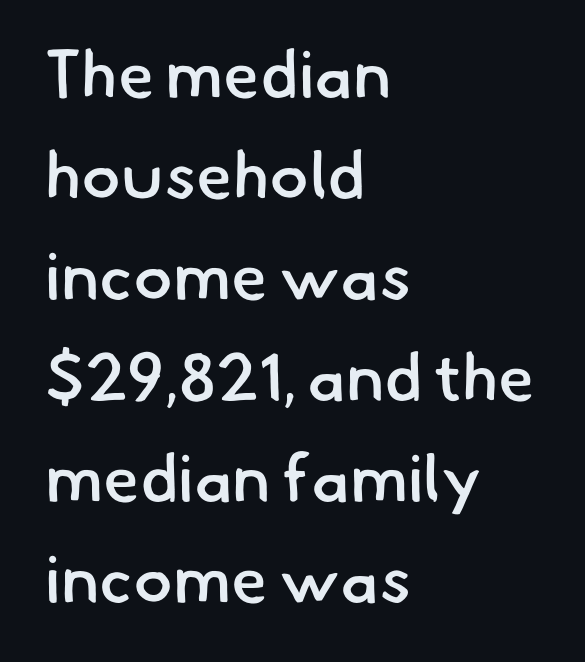
{"serif": "no", "bold": "semi", "weight": "semibold", "width": "normal", "stroke_contrast": "low", "x_height": "small", "monospaced": "no", "underline": "no", "align": "left", "line_spacing": "normal", "line_spacing_ratio": 1.53, "letter_spacing": "normal", "letter_spacing_em": 0.0, "glyph_px": 66}
